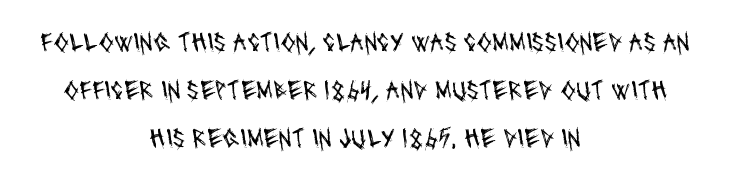
Q: Is the text bold? A: No.
Q: Is the typeface a serif or a sans-serif typeface? A: Sans-serif.
Q: Is the text underlined? A: No.
Q: How is the paragraph aligned? A: Centered.
Q: Is the spacing between letters normal or unusually wide? A: Normal.
Q: Width (condensed, normal, or wide)? A: Condensed.
Q: Stroke contrast? A: Medium.
Q: x-height? A: Large.
Q: Monospaced? A: No.
